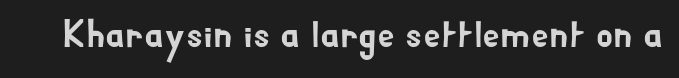
{"serif": "no", "italic": "no", "width": "normal", "stroke_contrast": "low", "x_height": "small", "monospaced": "no", "underline": "no", "letter_spacing": "normal", "letter_spacing_em": 0.0, "glyph_px": 39}
